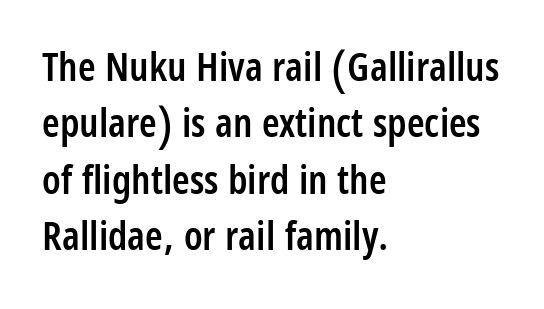
The image shows 40 px semibold, condensed sans-serif type, upright; set left-aligned, normal line spacing (1.41x), normal letter spacing, not underlined; low stroke contrast and a large x-height.
